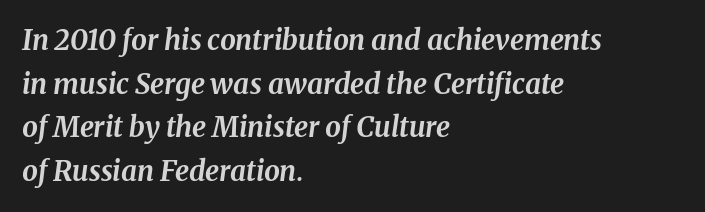
The image shows 28 px bold type, italic (leaning right); set left-aligned, normal line spacing (1.56x), normal letter spacing, not underlined; medium stroke contrast and a medium x-height.
